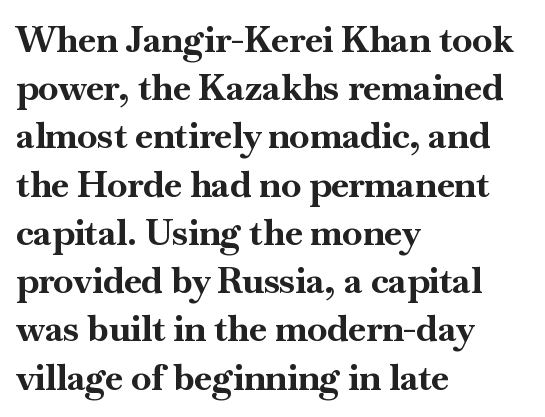
{"serif": "yes", "italic": "no", "bold": "yes", "weight": "bold", "width": "normal", "stroke_contrast": "high", "x_height": "small", "monospaced": "no", "underline": "no", "align": "left", "line_spacing": "normal", "line_spacing_ratio": 1.34, "letter_spacing": "normal", "letter_spacing_em": 0.0, "glyph_px": 36}
